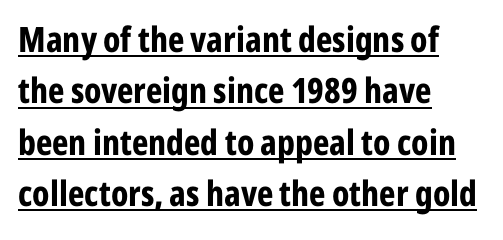
{"serif": "no", "italic": "no", "bold": "yes", "weight": "bold", "width": "condensed", "stroke_contrast": "low", "x_height": "medium", "monospaced": "no", "underline": "yes", "align": "left", "line_spacing": "normal", "line_spacing_ratio": 1.47, "letter_spacing": "normal", "letter_spacing_em": 0.0, "glyph_px": 35}
